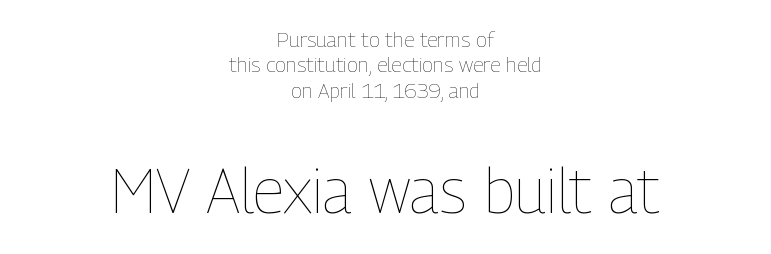
The image shows 62 px thin, condensed type, upright; set centered, line spacing 1.21x, normal letter spacing, not underlined; the second (bottom) block is 2.95x larger; low stroke contrast and a medium x-height.
